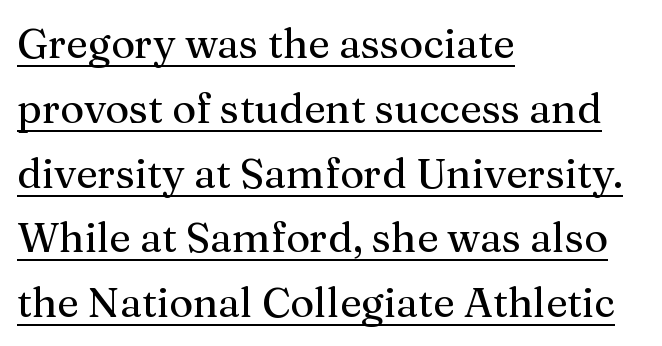
The image shows 41 px serif type, upright; set left-aligned, normal line spacing (1.58x), normal letter spacing, underlined; medium stroke contrast and a medium x-height.
